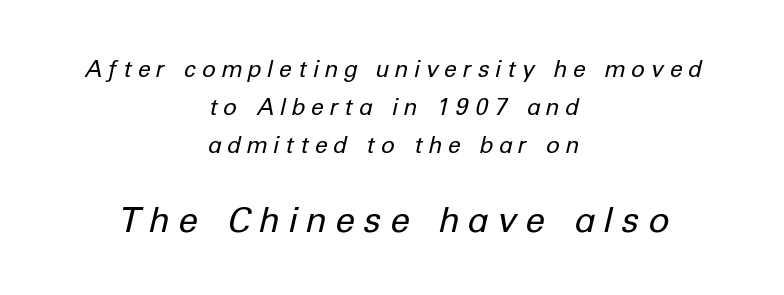
The baseline area is clear. Is the letter spacing exaggerated? Yes — the characters are pushed far apart. Compared with typical paragraphs, the rows here are spaced about the same. The letterforms sit at book weight or below.
